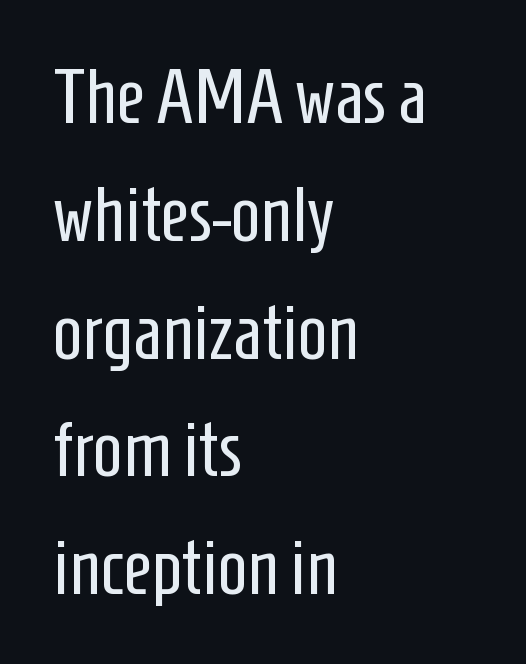
The image shows 78 px regular-weight, condensed sans-serif type, upright; set left-aligned, normal line spacing (1.51x), normal letter spacing, not underlined; low stroke contrast and a medium x-height.
